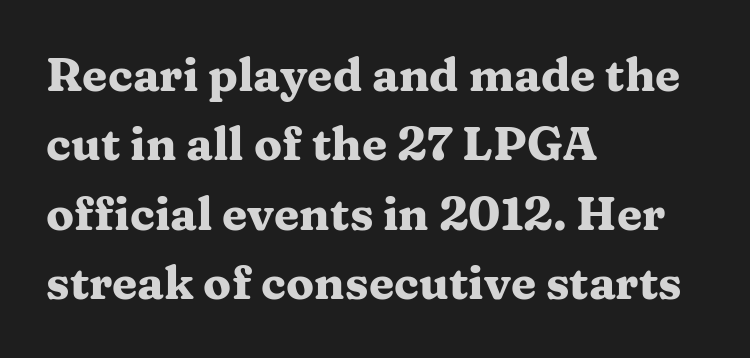
The image shows 46 px heavy, wide serif type, upright; set left-aligned, normal line spacing (1.51x), normal letter spacing, not underlined; medium stroke contrast and a medium x-height.
